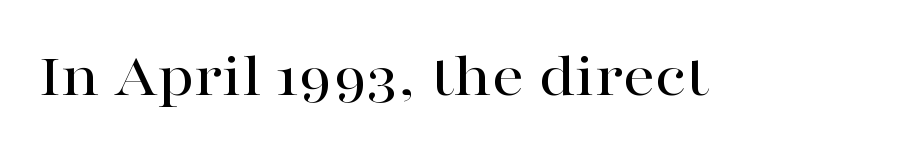
Only glyphs here, with clear space below each row. Looks like regular typesetting: each glyph gets only the width it needs. The horizontal fit of the characters is conventional and even. The passage shown is typeset with a serif family. The font's upright variant was chosen for this text.
